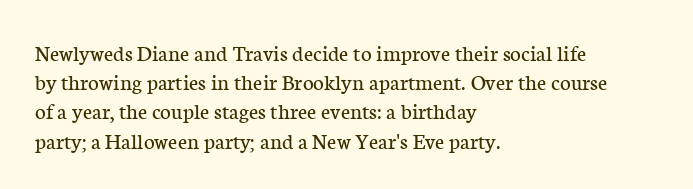
Nothing unusual about the tracking: characters are spaced as the font intends. Caption: multi-line text, flush left, ragged right. How would I describe the line gaps? Plain and ordinary. Unbolded letterforms with no extra heft.
